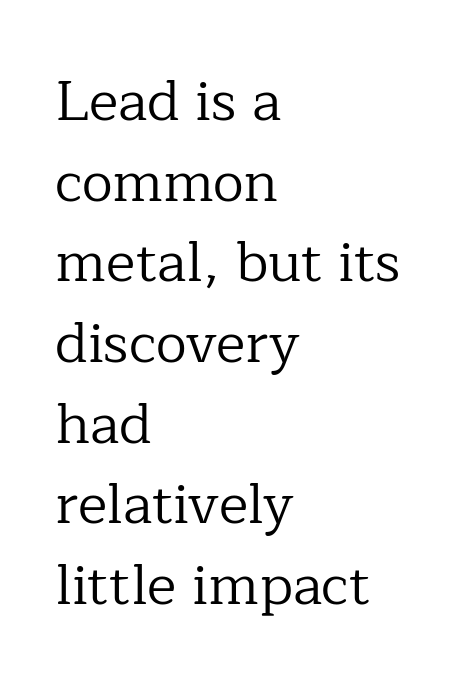
{"serif": "yes", "italic": "no", "bold": "no", "weight": "regular", "width": "normal", "stroke_contrast": "low", "x_height": "medium", "monospaced": "no", "underline": "no", "align": "left", "line_spacing": "normal", "line_spacing_ratio": 1.44, "letter_spacing": "normal", "letter_spacing_em": 0.0, "glyph_px": 56}
